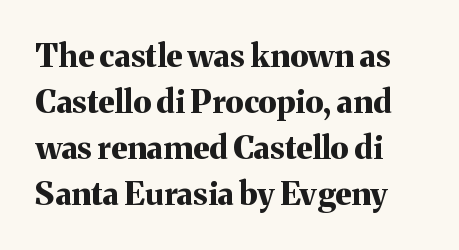
Compared with an ordinary text face, these strokes are far heavier — a full bold. Does extra space separate the letters? No, they use regular spacing. Ordinary non-slanted type is in use. Underline: absent. Unlike a clean sans, this face finishes its strokes with serifs.
